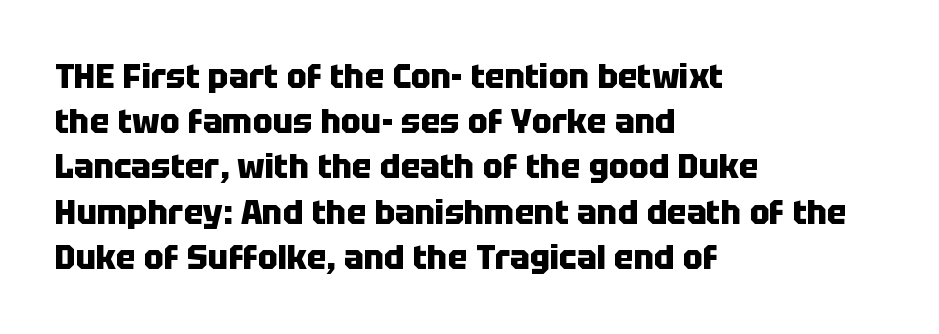
Q: Is the text bold? A: Yes.
Q: Is the text italic (slanted)? A: No, it is upright.
Q: Is the typeface a serif or a sans-serif typeface? A: Sans-serif.
Q: Is the text underlined? A: No.
Q: How is the paragraph aligned? A: Left-aligned.
Q: Is the spacing between letters normal or unusually wide? A: Normal.
Q: Is the spacing between lines tight, normal or loose? A: Normal.
Q: Width (condensed, normal, or wide)? A: Normal.
Q: Stroke contrast? A: Low.
Q: x-height? A: Large.
Q: Monospaced? A: No.
